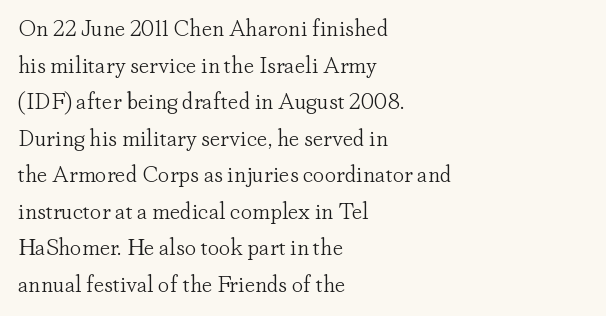
The image shows 23 px text type, upright; set left-aligned, normal line spacing (1.59x), normal letter spacing, not underlined.
